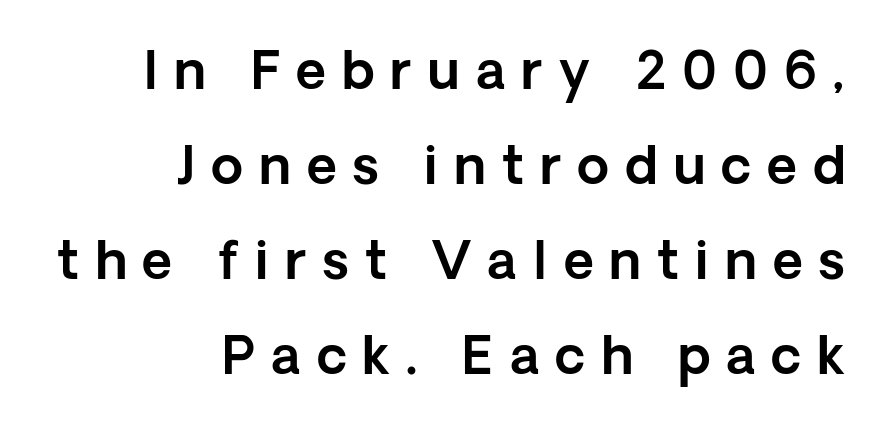
The image shows 52 px sans-serif type, upright; set right-aligned, line spacing 1.83x, unusually wide letter spacing (+0.31 em), not underlined; a medium x-height.
